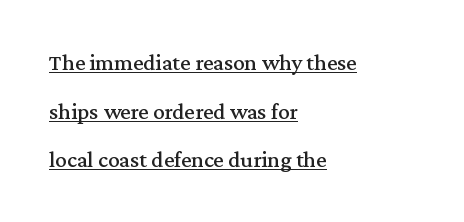
Tracking here is standard; glyphs follow each other at the usual distance. Posture: straight, roman, zero tilt. In designer terms, the underline attribute is active on this setting. Which margin do the lines hug? The left one — the right edge is uneven. Horizontal bands of white between lines are thick stripes.
